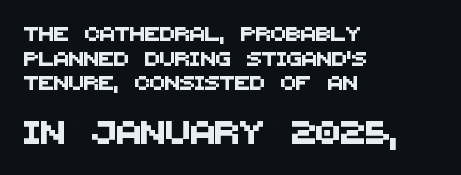
The image shows 23 px text type; set left-aligned, line spacing 1.76x, normal letter spacing, not underlined; the second (bottom) block is 1.64x larger.
